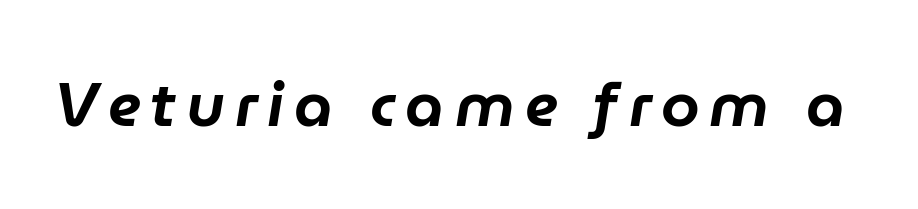
These lines are rendered in a variable-pitch font. A clean baseline with only descenders dipping below it. The whole block is typeset with a tilt.
